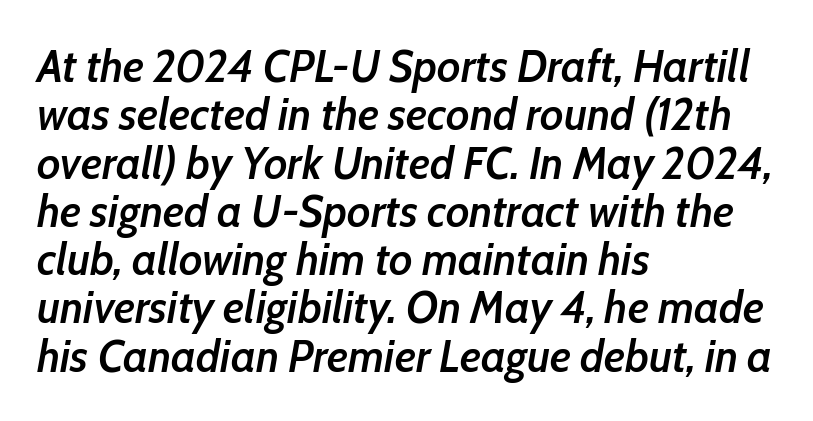
Q: Is the text bold? A: Semi-bold.
Q: Is the text italic (slanted)? A: Yes, it leans right by about 10 degrees.
Q: Is the text underlined? A: No.
Q: How is the paragraph aligned? A: Left-aligned.
Q: Is the spacing between letters normal or unusually wide? A: Normal.
Q: Is the spacing between lines tight, normal or loose? A: Tight.
Q: Width (condensed, normal, or wide)? A: Condensed.
Q: Stroke contrast? A: Low.
Q: x-height? A: Medium.
Q: Monospaced? A: No.
